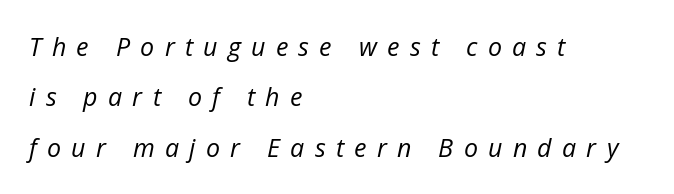
{"italic": "yes", "lean": "right", "slant_degrees": 12, "bold": "no", "underline": "no", "align": "left", "line_spacing": "loose", "line_spacing_ratio": 2.02, "letter_spacing": "wide", "letter_spacing_em": 0.41, "glyph_px": 25}
